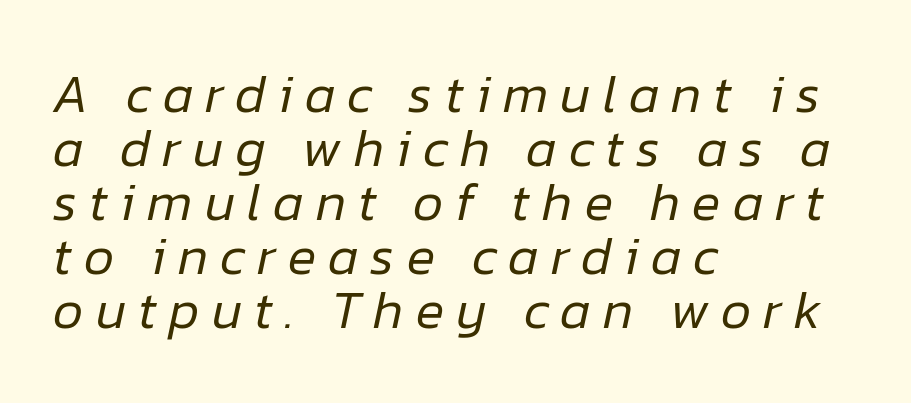
Q: Is the text bold? A: No.
Q: Is the text italic (slanted)? A: Yes, it leans right by about 12 degrees.
Q: Is the text underlined? A: No.
Q: How is the paragraph aligned? A: Left-aligned.
Q: Is the spacing between letters normal or unusually wide? A: Unusually wide.
Q: Is the spacing between lines tight, normal or loose? A: Tight.
Q: Width (condensed, normal, or wide)? A: Normal.
Q: Stroke contrast? A: Low.
Q: x-height? A: Medium.
Q: Monospaced? A: No.
